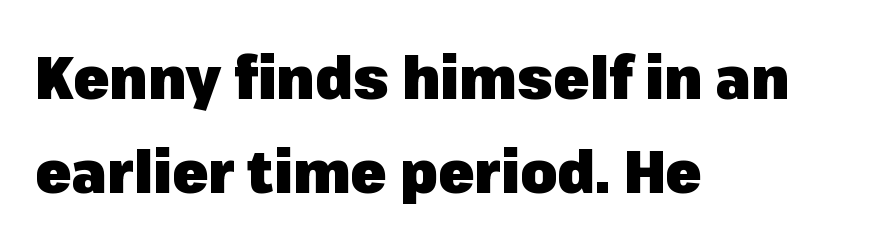
{"serif": "no", "italic": "no", "bold": "yes", "weight": "heavy", "width": "normal", "stroke_contrast": "low", "x_height": "medium", "monospaced": "no", "underline": "no", "align": "left", "line_spacing": "normal", "line_spacing_ratio": 1.6, "letter_spacing": "normal", "letter_spacing_em": 0.0, "glyph_px": 59}
